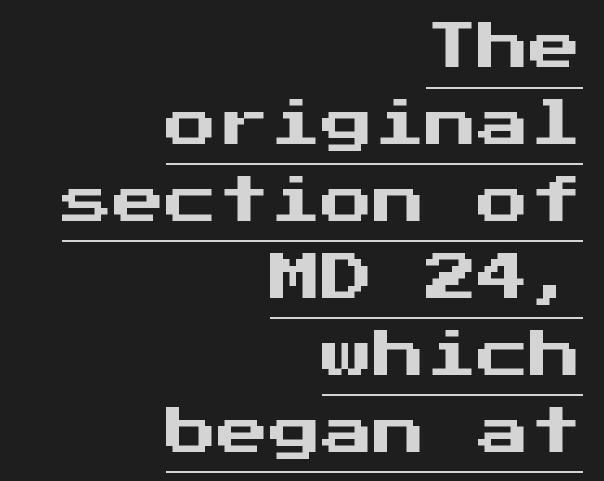
Q: Is the text italic (slanted)? A: No, it is upright.
Q: Is the typeface a serif or a sans-serif typeface? A: Sans-serif.
Q: Is the text underlined? A: Yes.
Q: How is the paragraph aligned? A: Right-aligned.
Q: Is the spacing between letters normal or unusually wide? A: Normal.
Q: Is the spacing between lines tight, normal or loose? A: Normal.
Q: Width (condensed, normal, or wide)? A: Normal.
Q: Stroke contrast? A: Medium.
Q: x-height? A: Medium.
